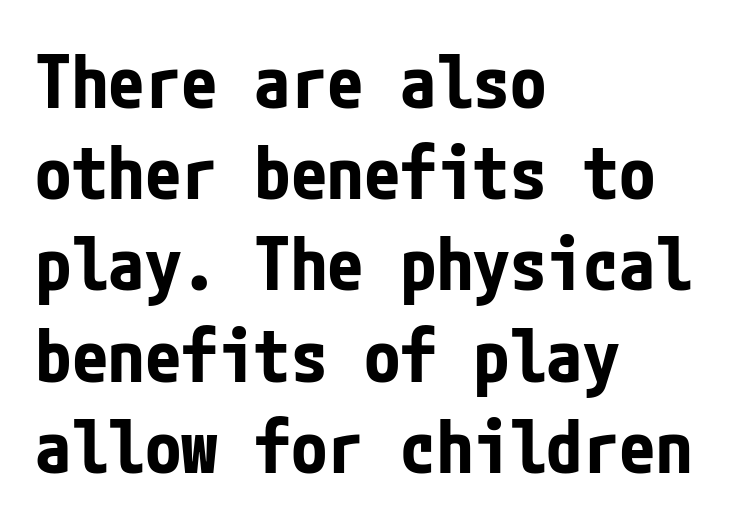
The image shows 73 px bold, condensed sans-serif type, upright; set left-aligned, normal line spacing (1.25x), normal letter spacing, not underlined; low stroke contrast and a medium x-height.
